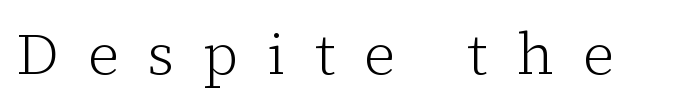
Each word looks stretched out because of the extra space between its letters. Italic? Not at all — the glyphs are vertical. You could not count columns in this text — the font is proportionally spaced. Has an underline been added? It has not. Counters stay open thanks to moderate or lighter strokes. The type family on display is of the serif kind.
